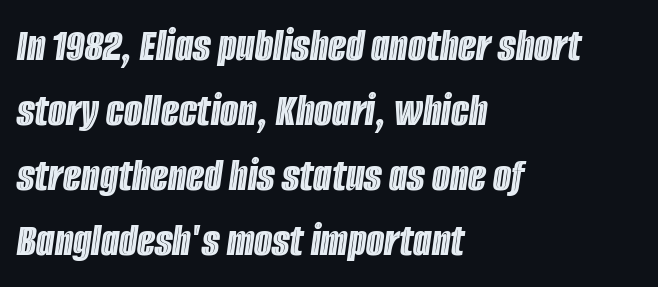
{"italic": "yes", "lean": "right", "slant_degrees": 8, "width": "condensed", "x_height": "large", "monospaced": "no", "underline": "no", "align": "left", "line_spacing": "normal", "line_spacing_ratio": 1.38, "letter_spacing": "normal", "letter_spacing_em": 0.0, "glyph_px": 47}
